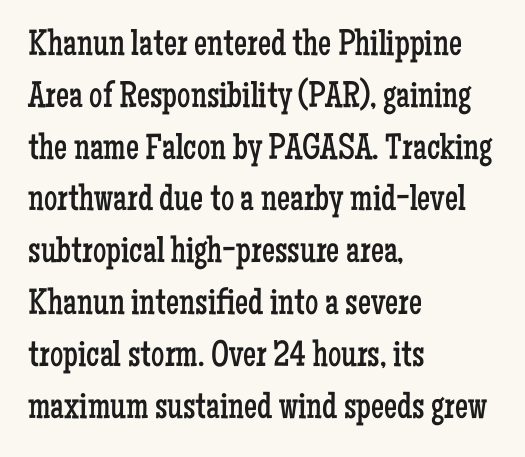
{"serif": "yes", "italic": "no", "bold": "no", "weight": "regular", "width": "condensed", "stroke_contrast": "low", "x_height": "medium", "monospaced": "no", "underline": "no", "align": "left", "line_spacing": "normal", "line_spacing_ratio": 1.4, "letter_spacing": "normal", "letter_spacing_em": 0.0, "glyph_px": 37}
